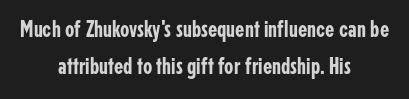
The specimen omits any rule beneath the text block's lines. The space between consecutive lines is moderate. Short note: letters normally spaced. Short and long lines alike share a common midpoint.
